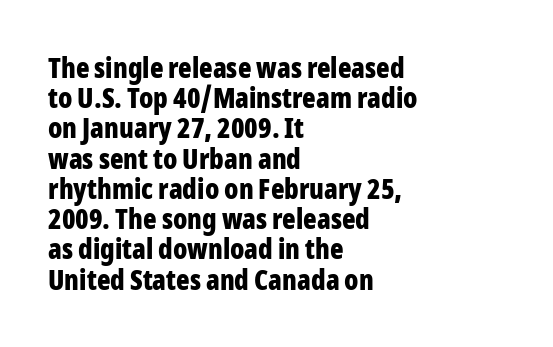
Nope, no serifs anywhere on these letters. Check under the words: just untouched page. Every letter is thick-stroked: bold, no question. Is the block centered? No — it sits flush against the left margin. A roman cut, with each character standing at attention.
